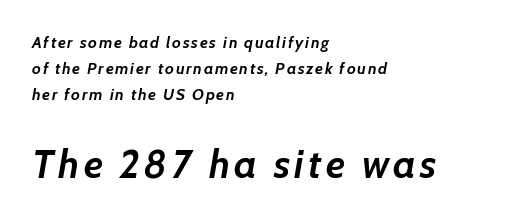
Q: Is the text bold? A: Yes.
Q: Is the text italic (slanted)? A: Yes, it leans right by about 7 degrees.
Q: Is the text underlined? A: No.
Q: How is the paragraph aligned? A: Left-aligned.
Q: Is the spacing between lines tight, normal or loose? A: Normal.
Q: Which block of text is set in a larger size, the first (top) or the second (bottom)? A: The second (bottom) one.
Q: Width (condensed, normal, or wide)? A: Normal.
Q: Stroke contrast? A: Low.
Q: x-height? A: Medium.
Q: Monospaced? A: No.
